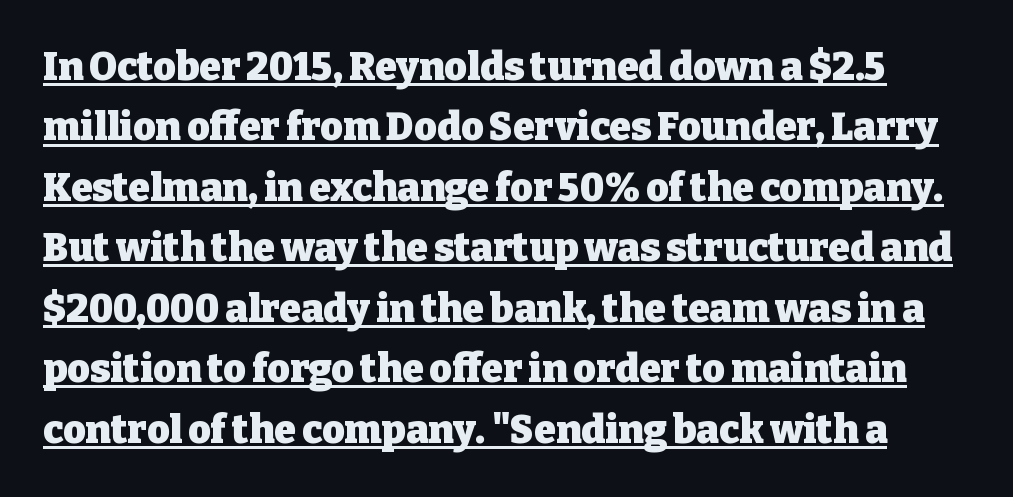
Q: Is the text bold? A: Yes.
Q: Is the text italic (slanted)? A: No, it is upright.
Q: Is the typeface a serif or a sans-serif typeface? A: Serif.
Q: Is the text underlined? A: Yes.
Q: Is the spacing between letters normal or unusually wide? A: Normal.
Q: Is the spacing between lines tight, normal or loose? A: Normal.
Q: Width (condensed, normal, or wide)? A: Normal.
Q: Stroke contrast? A: Low.
Q: x-height? A: Medium.
Q: Monospaced? A: No.
